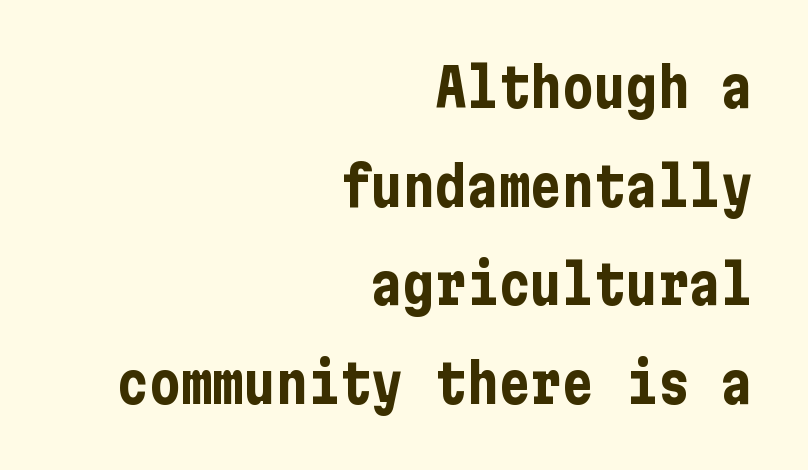
{"serif": "no", "italic": "no", "bold": "yes", "weight": "bold", "width": "condensed", "stroke_contrast": "low", "x_height": "medium", "underline": "no", "align": "right", "line_spacing_ratio": 1.86, "letter_spacing": "normal", "letter_spacing_em": 0.0, "glyph_px": 53}
